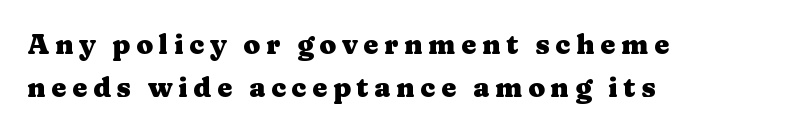
{"italic": "no", "bold": "yes", "underline": "no", "align": "left", "line_spacing": "normal", "line_spacing_ratio": 1.61, "letter_spacing": "wide", "letter_spacing_em": 0.21, "glyph_px": 27}
